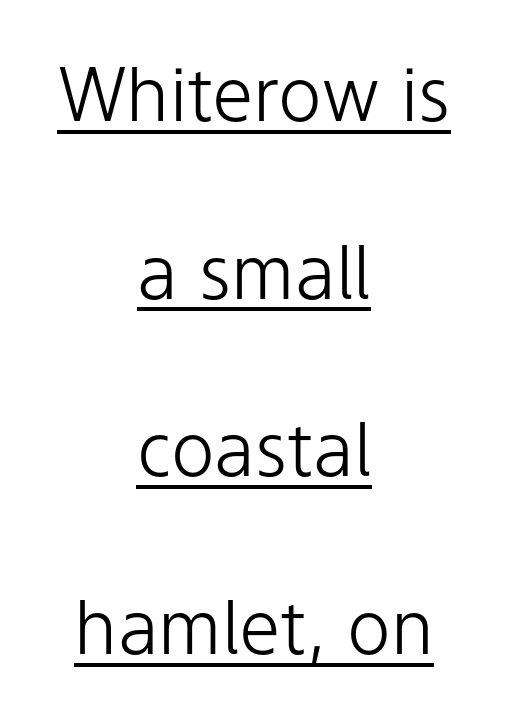
The image shows 74 px light sans-serif type, upright; set centered, loose line spacing (2.4x), normal letter spacing, underlined; low stroke contrast and a medium x-height.
